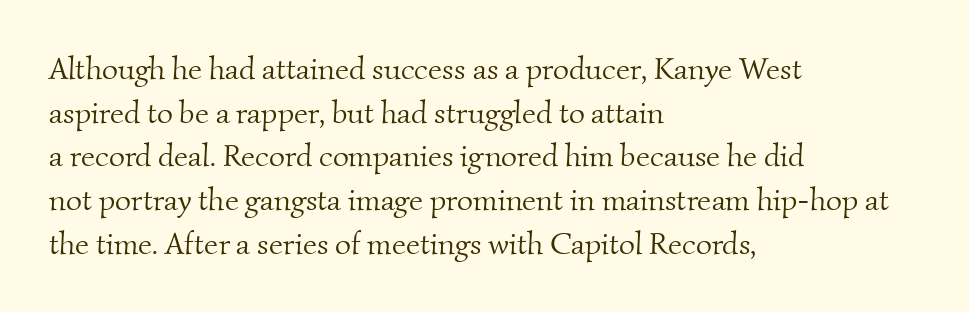
The image shows 31 px light serif type; set left-aligned, normal line spacing (1.41x), normal letter spacing, not underlined; medium stroke contrast and a small x-height.
